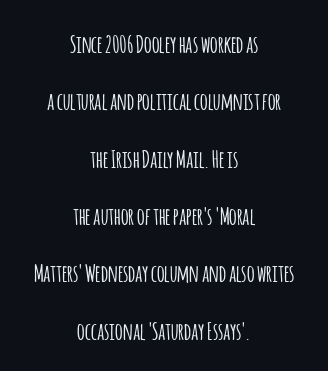
{"italic": "no", "underline": "no", "align": "center", "line_spacing": "loose", "line_spacing_ratio": 2.39, "letter_spacing": "normal", "letter_spacing_em": 0.0, "glyph_px": 24}
